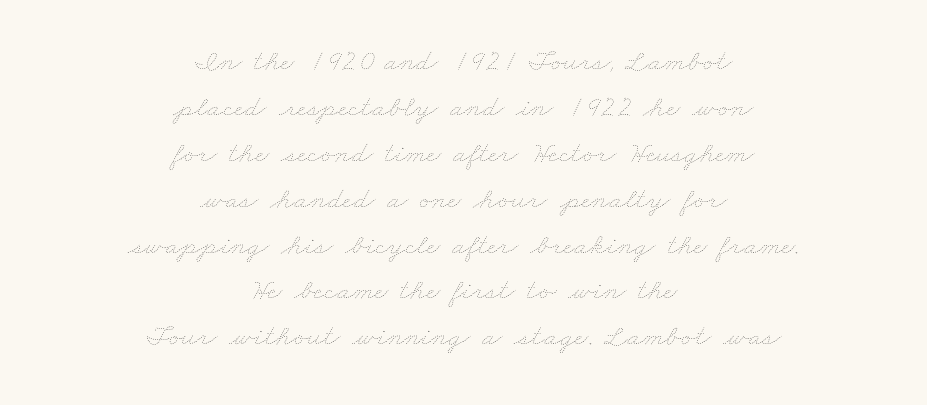
The image shows 30 px thin, wide type; set centered, normal line spacing (1.53x), normal letter spacing, not underlined; low stroke contrast and a small x-height.
